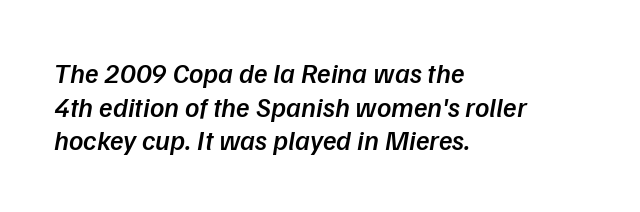
Q: Is the text bold? A: Semi-bold.
Q: Is the text italic (slanted)? A: Yes, it leans right by about 9 degrees.
Q: Is the text underlined? A: No.
Q: How is the paragraph aligned? A: Left-aligned.
Q: Is the spacing between letters normal or unusually wide? A: Normal.
Q: Width (condensed, normal, or wide)? A: Normal.
Q: Stroke contrast? A: Low.
Q: x-height? A: Medium.
Q: Monospaced? A: No.
